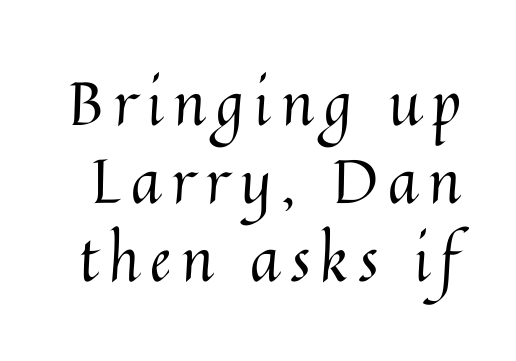
Q: Is the text bold? A: No.
Q: Is the text italic (slanted)? A: Yes.
Q: Is the text underlined? A: No.
Q: Is the spacing between lines tight, normal or loose? A: Normal.
Q: Width (condensed, normal, or wide)? A: Normal.
Q: Stroke contrast? A: Medium.
Q: x-height? A: Medium.
Q: Monospaced? A: No.
